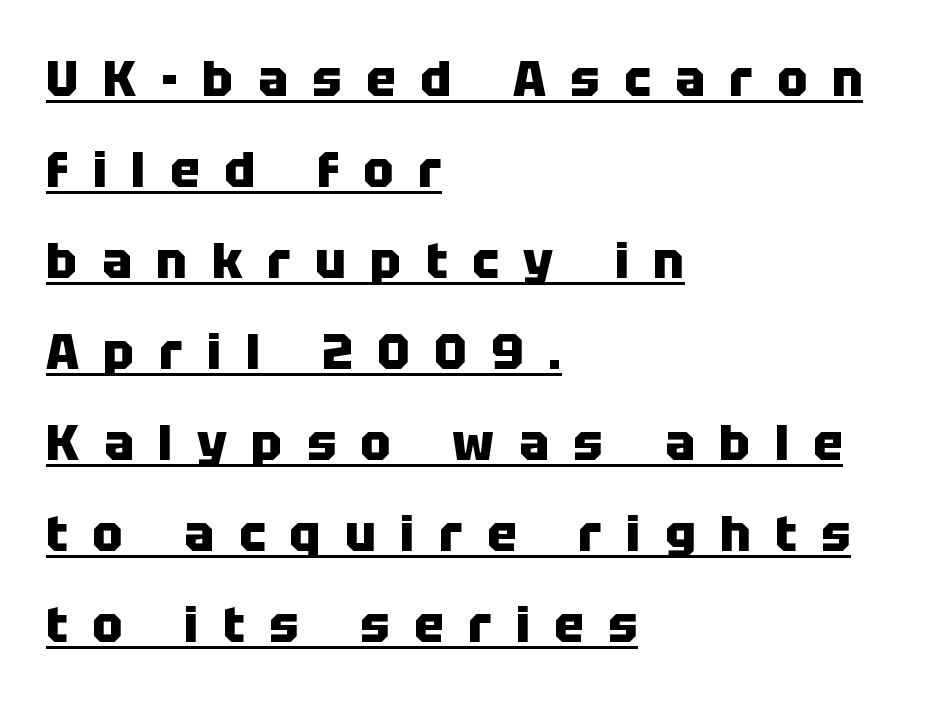
Notice how the passage keeps a crisp vertical edge on the left only. Set as a true bold cut, around the 700 mark. The letters stand straight up with perfectly vertical stems. A sans-serif font was chosen for this passage.
